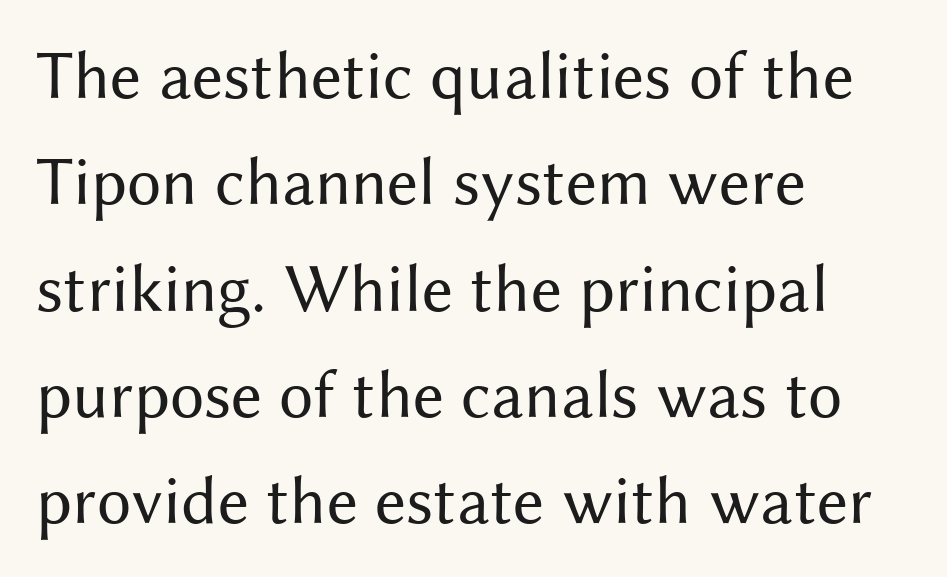
The image shows 69 px regular-weight sans-serif type, upright; set left-aligned, normal line spacing (1.54x), normal letter spacing, not underlined; medium stroke contrast and a medium x-height.
